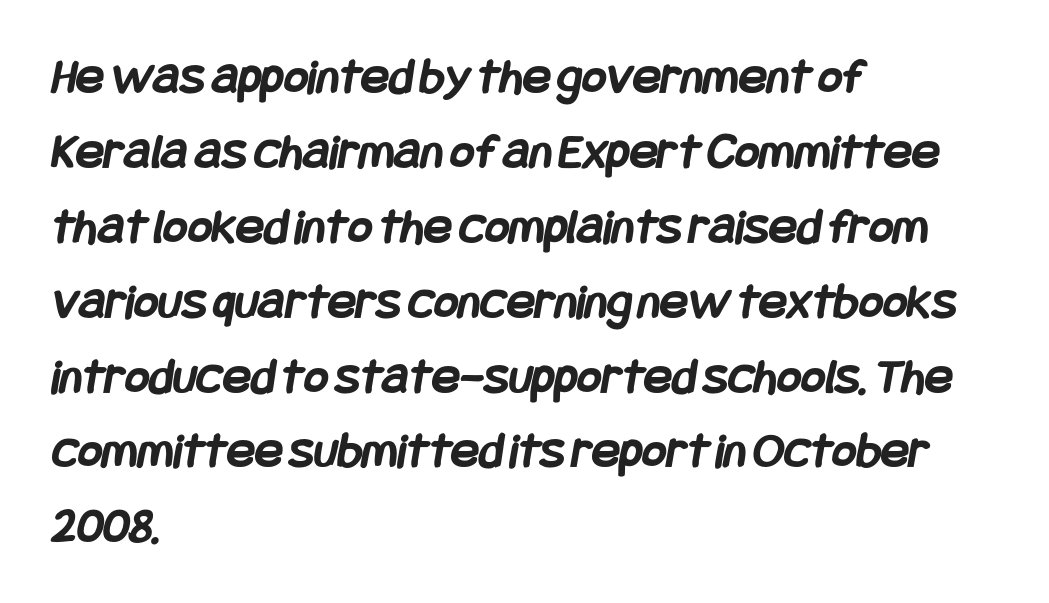
The horizontal fit of the characters is conventional and even. These lines carry a lot of weight — the face is fully bold. Line spacing here is normal. I'd call this a sans setting — the letters go barefoot.
